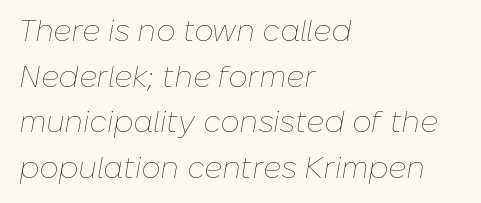
Q: Is the text bold? A: No.
Q: Is the text italic (slanted)? A: Yes, it leans right by about 10 degrees.
Q: Is the text underlined? A: No.
Q: How is the paragraph aligned? A: Left-aligned.
Q: Is the spacing between letters normal or unusually wide? A: Normal.
Q: Is the spacing between lines tight, normal or loose? A: Normal.
Q: Width (condensed, normal, or wide)? A: Normal.
Q: Stroke contrast? A: Low.
Q: x-height? A: Medium.
Q: Monospaced? A: No.
